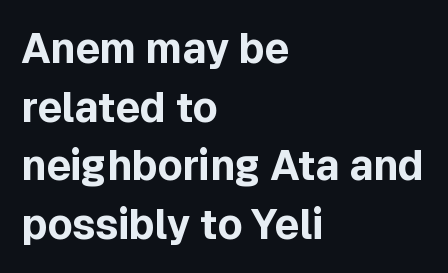
The image shows 41 px bold sans-serif type, upright; set left-aligned, normal line spacing (1.43x), normal letter spacing, not underlined; a medium x-height.
